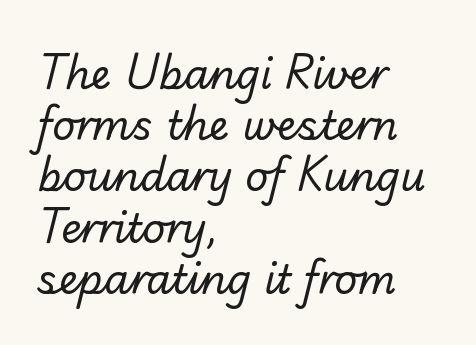
Line beginnings align vertically; line endings do not. The rendering shows plain stroke endings on the letterforms — a sans-serif design. Do the characters align in a grid? No, the font is proportional. Caption: standard tracking, unaltered. Quick note: interline space is typical.
